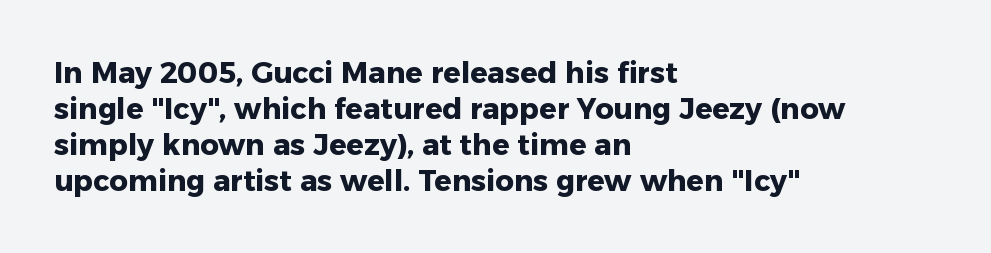
The image shows 29 px heavy sans-serif type, upright; set left-aligned, line spacing 1.24x, normal letter spacing, not underlined; low stroke contrast and a medium x-height.
